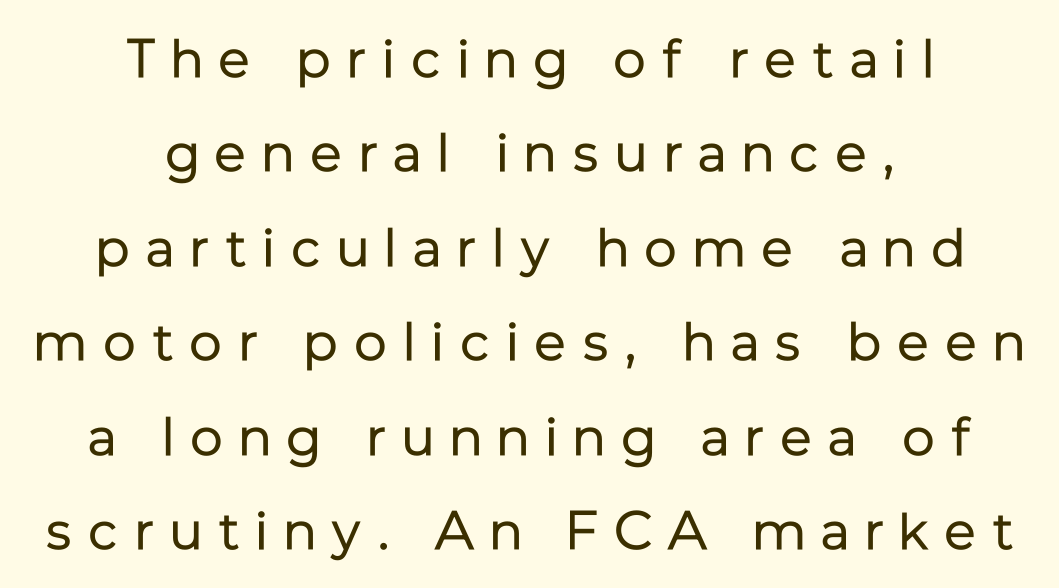
The image shows 54 px regular-weight sans-serif type, upright; set centered, line spacing 1.75x, unusually wide letter spacing (+0.3 em), not underlined; low stroke contrast and a medium x-height.
